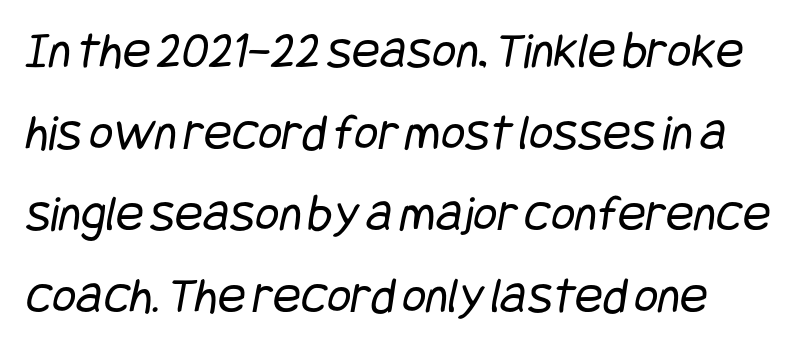
Q: Is the text bold? A: No.
Q: Is the typeface a serif or a sans-serif typeface? A: Sans-serif.
Q: Is the text underlined? A: No.
Q: Is the spacing between letters normal or unusually wide? A: Normal.
Q: Is the spacing between lines tight, normal or loose? A: Normal.
Q: Width (condensed, normal, or wide)? A: Condensed.
Q: Stroke contrast? A: Low.
Q: x-height? A: Large.
